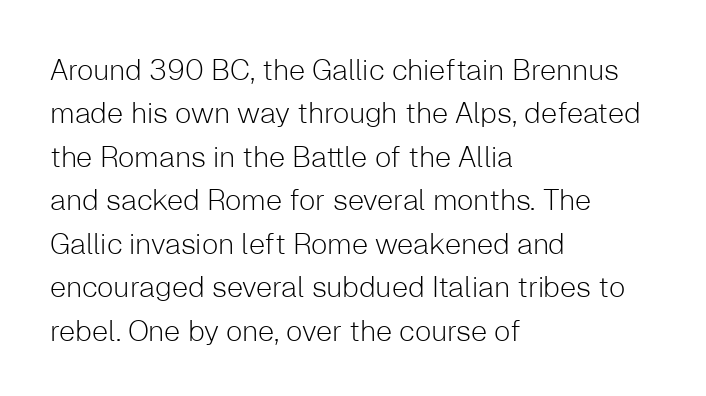
The image shows 29 px light sans-serif type, upright; set left-aligned, normal line spacing (1.5x), normal letter spacing, not underlined; low stroke contrast and a medium x-height.
